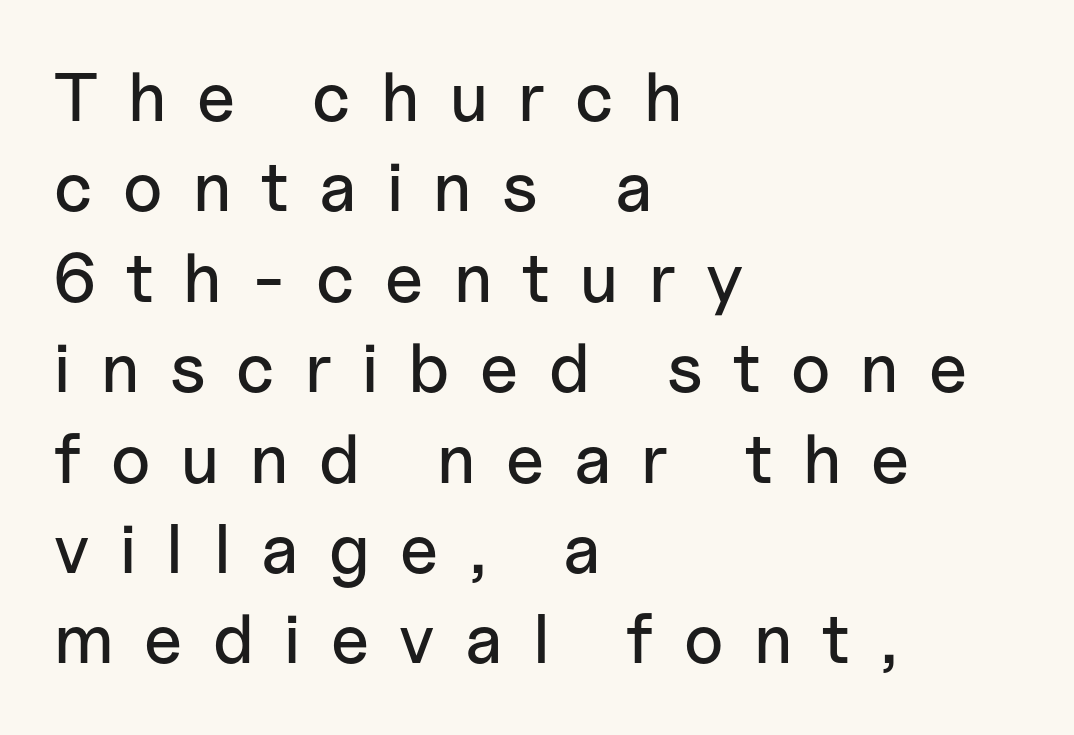
{"serif": "no", "italic": "no", "width": "normal", "stroke_contrast": "low", "x_height": "medium", "monospaced": "no", "underline": "no", "align": "left", "line_spacing": "normal", "line_spacing_ratio": 1.31, "letter_spacing": "wide", "letter_spacing_em": 0.44, "glyph_px": 69}
